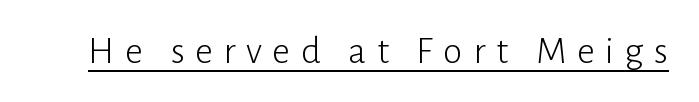
The image shows 39 px light sans-serif type, upright; set unusually wide letter spacing (+0.27 em), underlined; low stroke contrast and a medium x-height.
